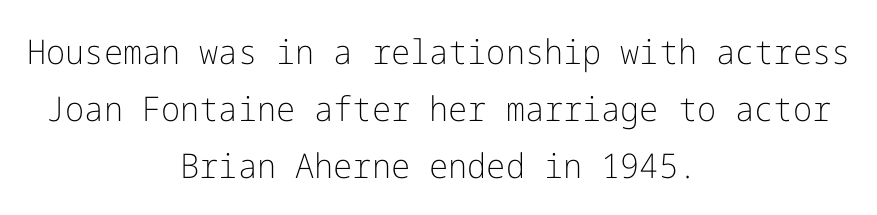
The image shows 34 px light sans-serif type, upright; set centered, normal line spacing (1.67x), normal letter spacing, not underlined; low stroke contrast and a medium x-height.
